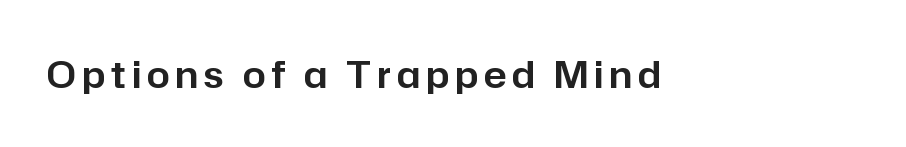
{"serif": "no", "italic": "no", "width": "normal", "stroke_contrast": "low", "x_height": "medium", "monospaced": "no", "underline": "no", "glyph_px": 37}
